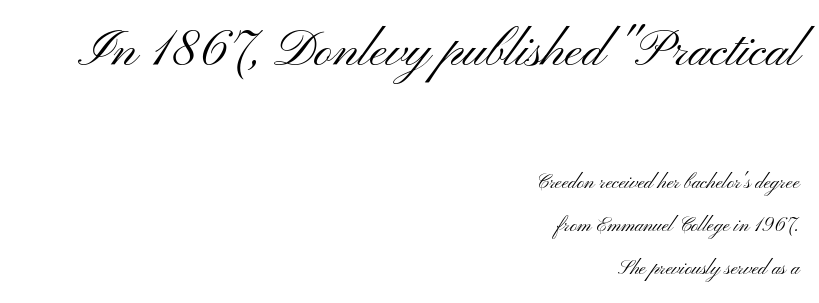
The typesetting does not lean heavy: it is not bold. One-word summary of the alignment: right. The line texture is even and compact thanks to regular tracking. Visually, the top section dominates because its glyphs are scaled up. Airy leading.
